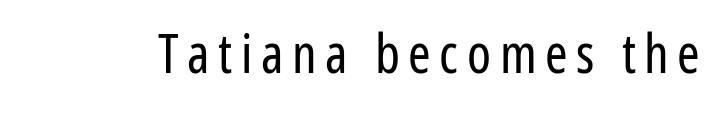
Q: Is the text bold? A: No.
Q: Is the text italic (slanted)? A: No, it is upright.
Q: Is the typeface a serif or a sans-serif typeface? A: Sans-serif.
Q: Is the text underlined? A: No.
Q: Width (condensed, normal, or wide)? A: Condensed.
Q: Stroke contrast? A: Low.
Q: x-height? A: Medium.
Q: Monospaced? A: No.
